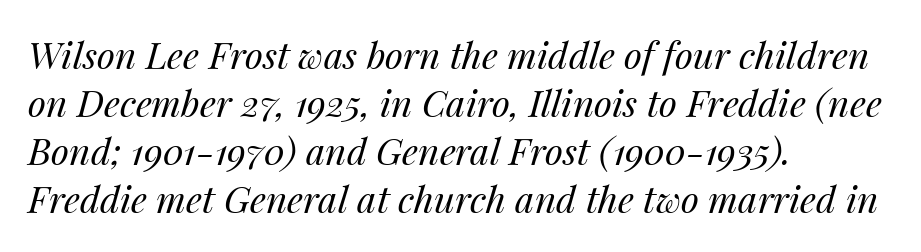
{"italic": "yes", "lean": "right", "slant_degrees": 14, "bold": "no", "weight": "regular", "width": "normal", "stroke_contrast": "medium", "x_height": "medium", "monospaced": "no", "underline": "no", "align": "left", "line_spacing": "normal", "line_spacing_ratio": 1.3, "letter_spacing": "normal", "letter_spacing_em": 0.0, "glyph_px": 37}
